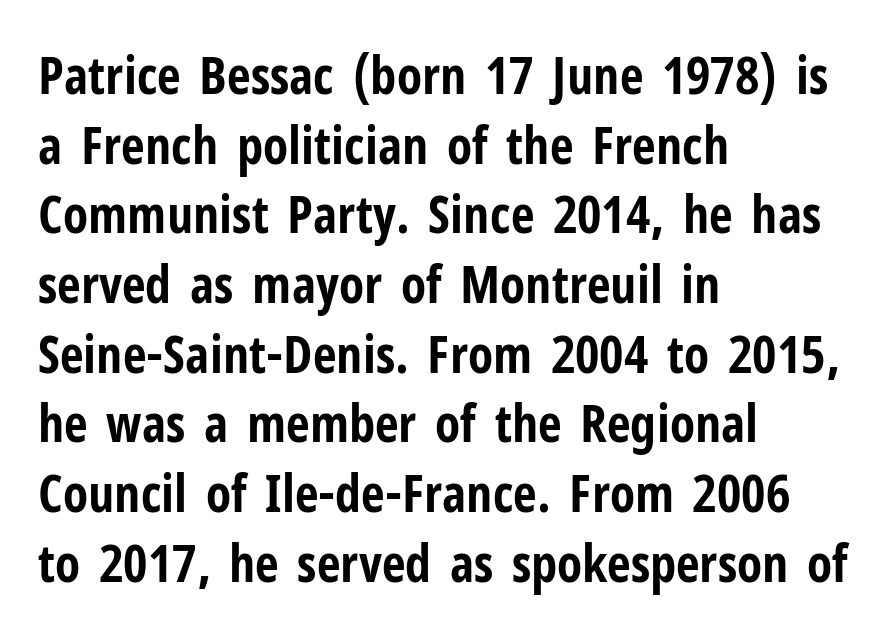
Each word holds together tightly as a unit, with standard inter-letter gaps. Each line starts at the same left margin while the right side varies. This sample has the flowing, uneven cadence of proportional lettering. Pretty heavy lettering here — definitely bold. The glyphs in this specimen are sans serif. The strip under each line holds only bare page.
